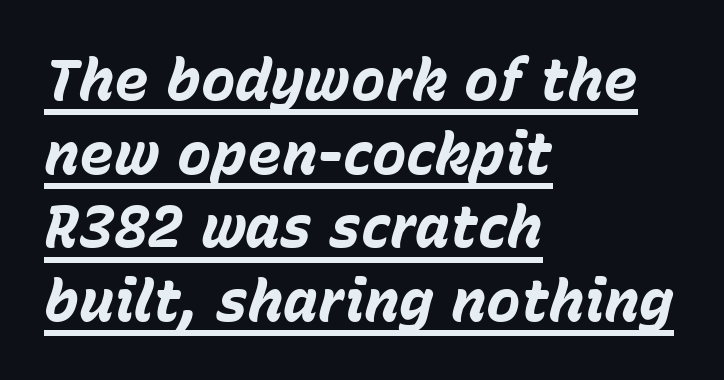
{"italic": "yes", "lean": "right", "slant_degrees": 15, "bold": "yes", "weight": "bold", "width": "normal", "stroke_contrast": "low", "x_height": "medium", "monospaced": "no", "underline": "yes", "align": "left", "line_spacing": "normal", "line_spacing_ratio": 1.27, "letter_spacing": "normal", "letter_spacing_em": 0.0, "glyph_px": 58}
